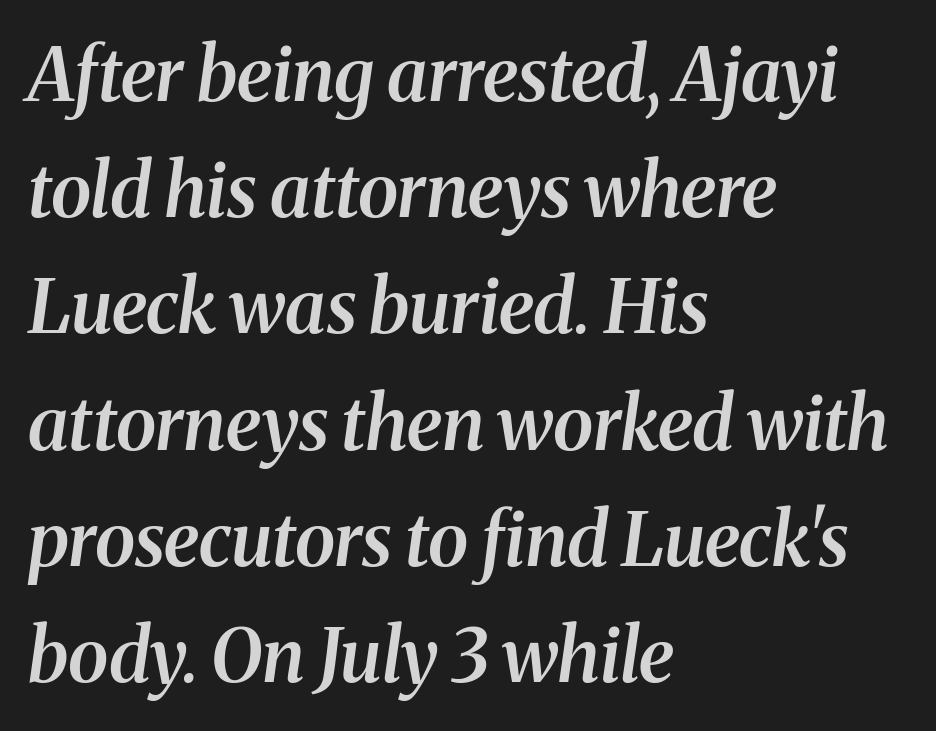
The image shows 74 px semibold serif type, italic (leaning right); set left-aligned, normal line spacing (1.57x), normal letter spacing, not underlined; medium stroke contrast and a medium x-height.
